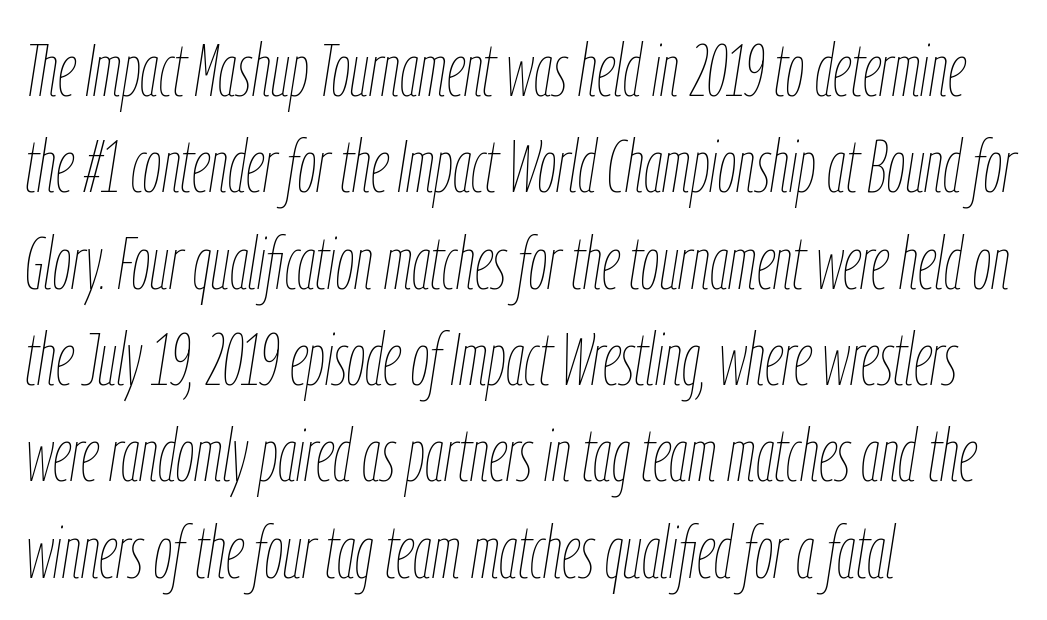
{"italic": "yes", "lean": "right", "slant_degrees": 9, "bold": "no", "weight": "thin", "width": "condensed", "stroke_contrast": "low", "x_height": "medium", "monospaced": "no", "underline": "no", "align": "left", "line_spacing": "normal", "line_spacing_ratio": 1.32, "letter_spacing": "normal", "letter_spacing_em": 0.0, "glyph_px": 73}
